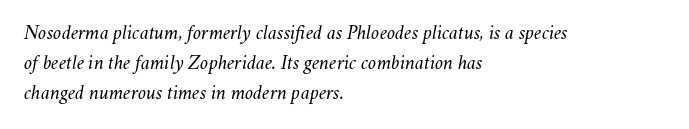
The image shows 20 px text type, italic (leaning right); set left-aligned, normal line spacing (1.5x), normal letter spacing, not underlined.
